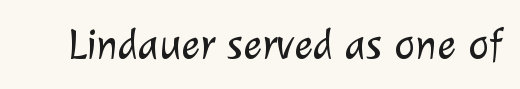
Q: Is the text bold? A: No.
Q: Is the typeface a serif or a sans-serif typeface? A: Sans-serif.
Q: Is the text underlined? A: No.
Q: Is the spacing between letters normal or unusually wide? A: Normal.
Q: Width (condensed, normal, or wide)? A: Normal.
Q: Stroke contrast? A: Low.
Q: x-height? A: Medium.
Q: Monospaced? A: No.
